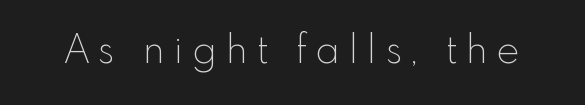
The image shows 39 px thin sans-serif type, upright; set unusually wide letter spacing (+0.24 em), not underlined; a small x-height.
